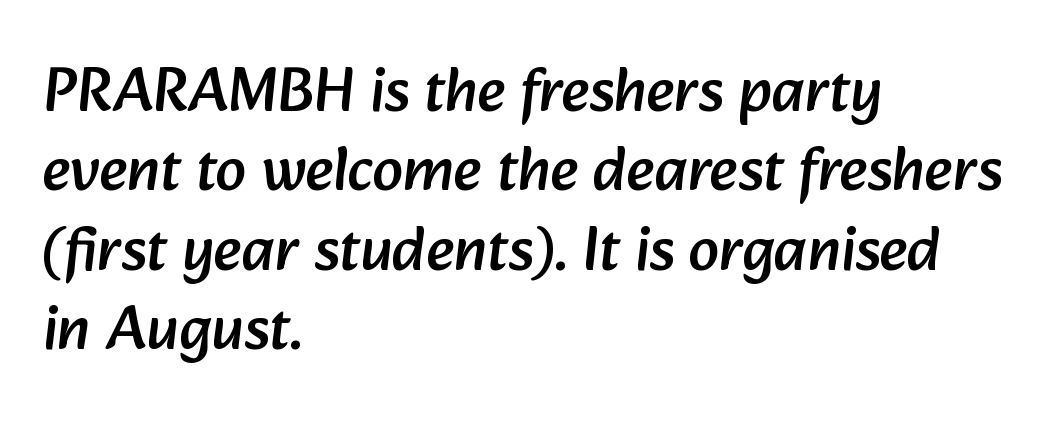
Q: Is the typeface a serif or a sans-serif typeface? A: Sans-serif.
Q: Is the text underlined? A: No.
Q: How is the paragraph aligned? A: Left-aligned.
Q: Is the spacing between letters normal or unusually wide? A: Normal.
Q: Is the spacing between lines tight, normal or loose? A: Normal.
Q: Width (condensed, normal, or wide)? A: Normal.
Q: Stroke contrast? A: Low.
Q: x-height? A: Medium.
Q: Monospaced? A: No.
